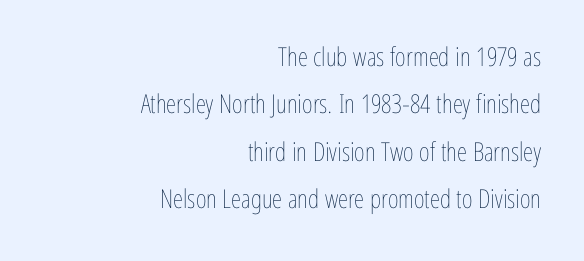
{"italic": "no", "bold": "no", "underline": "no", "align": "right", "line_spacing_ratio": 1.82, "letter_spacing": "normal", "letter_spacing_em": 0.0, "glyph_px": 26}
